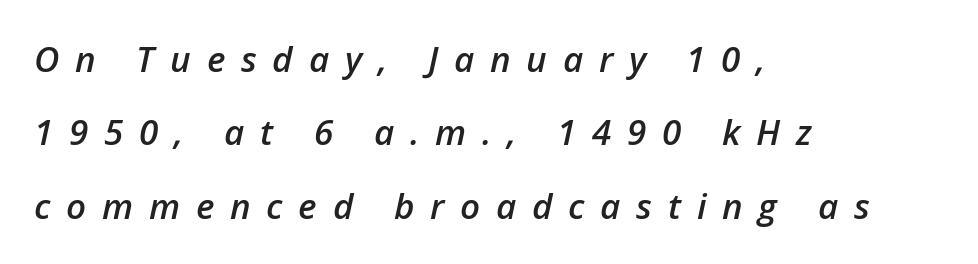
{"italic": "yes", "lean": "right", "slant_degrees": 12, "bold": "semi", "weight": "semibold", "width": "normal", "stroke_contrast": "low", "x_height": "medium", "monospaced": "no", "underline": "no", "align": "left", "line_spacing": "loose", "line_spacing_ratio": 2.1, "letter_spacing": "wide", "letter_spacing_em": 0.45, "glyph_px": 35}
